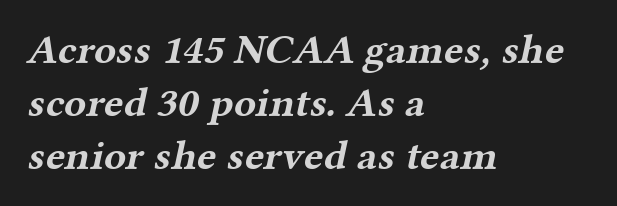
Q: Is the text bold? A: Yes.
Q: Is the typeface a serif or a sans-serif typeface? A: Serif.
Q: Is the text underlined? A: No.
Q: How is the paragraph aligned? A: Left-aligned.
Q: Is the spacing between letters normal or unusually wide? A: Normal.
Q: Is the spacing between lines tight, normal or loose? A: Normal.
Q: Width (condensed, normal, or wide)? A: Wide.
Q: Stroke contrast? A: Medium.
Q: x-height? A: Medium.
Q: Monospaced? A: No.
